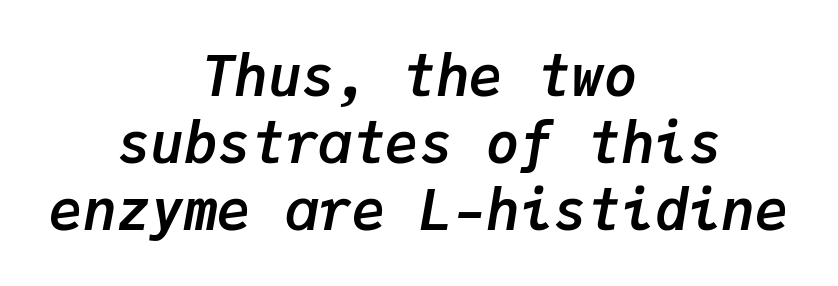
Heavy-handed strokes throughout: this text is bold. The horizontal fit of the characters is conventional and even. The lettering tilts uniformly, giving the passage an italic look. Do the characters align in a grid? Yes, the font is monospaced. Clear beneath every line of the passage. The rag falls on both sides of this text block equally.
